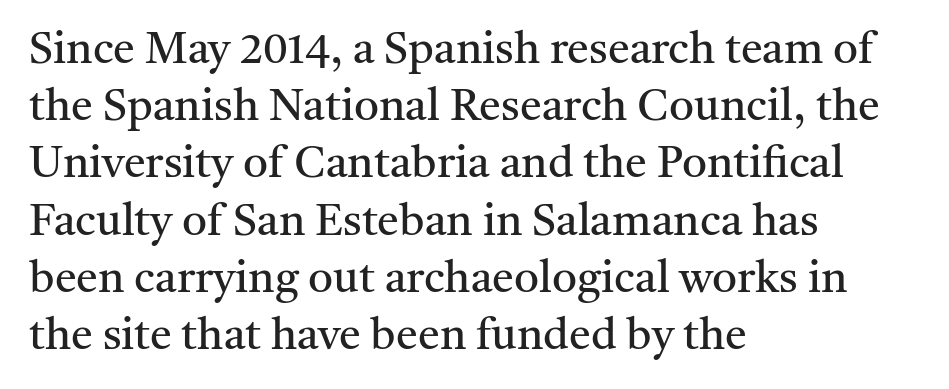
The image shows 44 px regular-weight serif type, upright; set left-aligned, normal line spacing (1.3x), normal letter spacing, not underlined; medium stroke contrast and a medium x-height.
